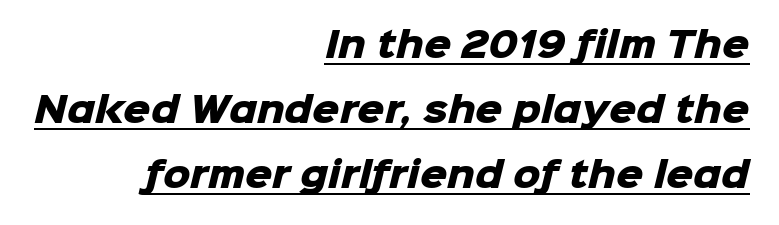
The image shows 34 px heavy sans-serif type; set right-aligned, loose line spacing (1.91x), normal letter spacing, underlined; low stroke contrast and a medium x-height.
